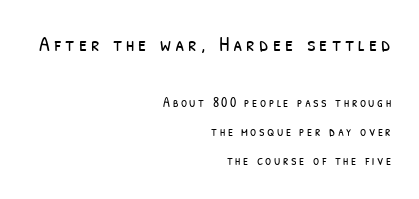
The image shows 22 px text type; set right-aligned, loose line spacing (2.09x), not underlined; the first (top) block is 1.57x larger.
